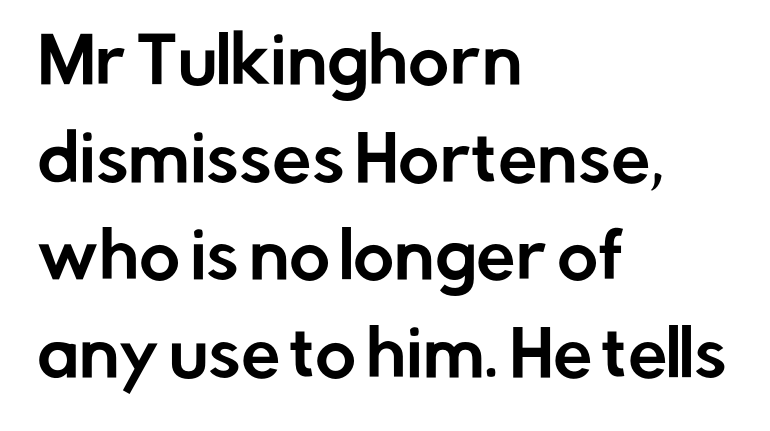
{"serif": "no", "italic": "no", "width": "normal", "stroke_contrast": "low", "x_height": "medium", "monospaced": "no", "underline": "no", "align": "left", "line_spacing": "normal", "line_spacing_ratio": 1.55, "letter_spacing": "normal", "letter_spacing_em": 0.0, "glyph_px": 63}
